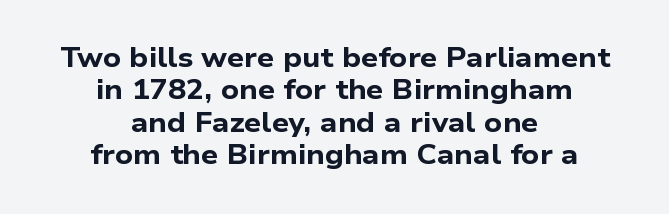
The image shows 27 px bold type; set centered, line spacing 1.2x, normal letter spacing, not underlined.
